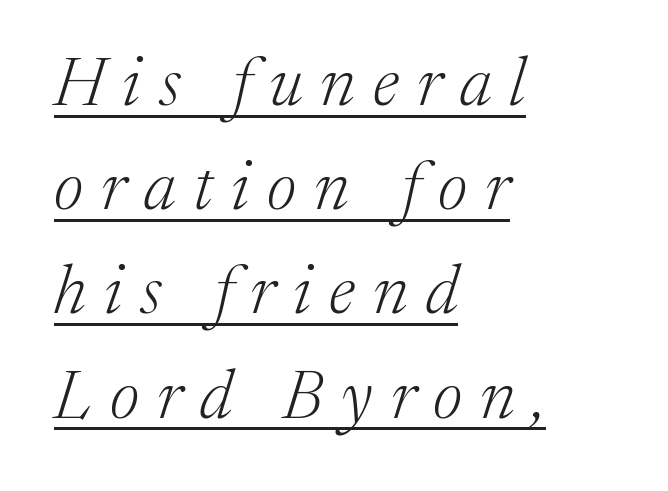
Q: Is the text bold? A: No.
Q: Is the text italic (slanted)? A: Yes, it leans right by about 17 degrees.
Q: Is the typeface a serif or a sans-serif typeface? A: Serif.
Q: Is the text underlined? A: Yes.
Q: How is the paragraph aligned? A: Left-aligned.
Q: Is the spacing between letters normal or unusually wide? A: Unusually wide.
Q: Is the spacing between lines tight, normal or loose? A: Normal.
Q: Width (condensed, normal, or wide)? A: Normal.
Q: Stroke contrast? A: Medium.
Q: x-height? A: Medium.
Q: Monospaced? A: No.
